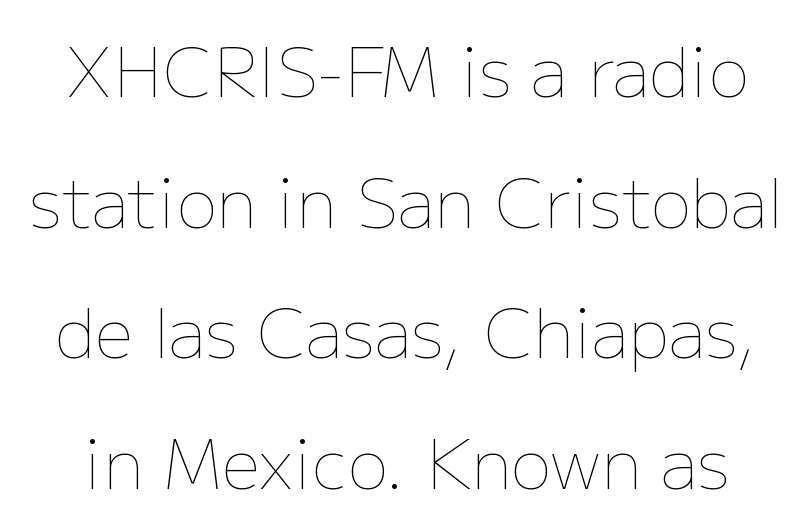
{"italic": "no", "bold": "no", "weight": "thin", "width": "normal", "stroke_contrast": "low", "x_height": "medium", "monospaced": "no", "underline": "no", "line_spacing": "loose", "line_spacing_ratio": 1.92, "letter_spacing": "normal", "letter_spacing_em": 0.0, "glyph_px": 68}
